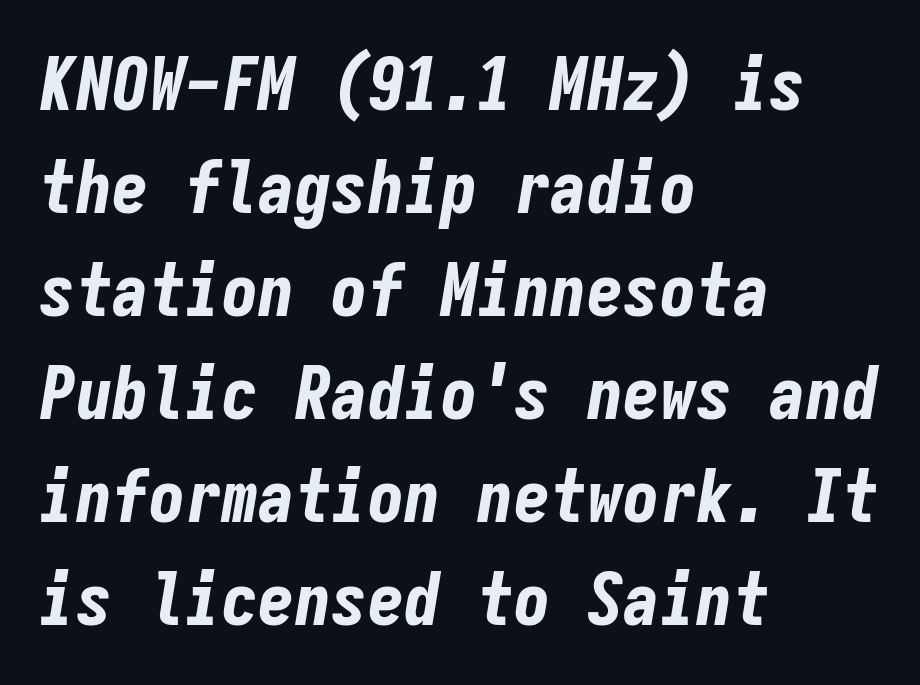
Q: Is the text bold? A: Yes.
Q: Is the text italic (slanted)? A: Yes, it leans right by about 9 degrees.
Q: Is the text underlined? A: No.
Q: How is the paragraph aligned? A: Left-aligned.
Q: Is the spacing between letters normal or unusually wide? A: Normal.
Q: Is the spacing between lines tight, normal or loose? A: Normal.
Q: Width (condensed, normal, or wide)? A: Condensed.
Q: Stroke contrast? A: Low.
Q: x-height? A: Medium.
Q: Monospaced? A: Yes.
